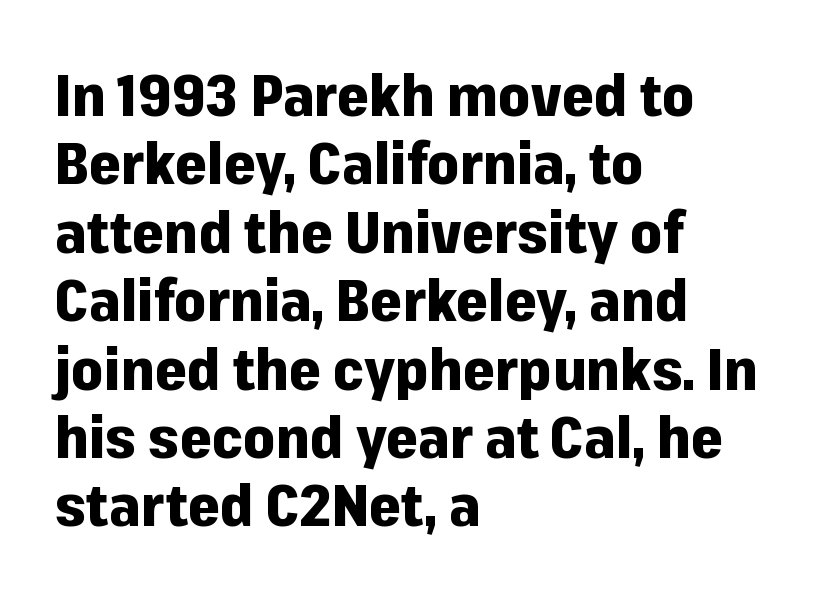
{"serif": "no", "italic": "no", "bold": "yes", "weight": "heavy", "width": "normal", "stroke_contrast": "low", "x_height": "medium", "monospaced": "no", "underline": "no", "align": "left", "line_spacing_ratio": 1.2, "letter_spacing": "normal", "letter_spacing_em": 0.0, "glyph_px": 57}
